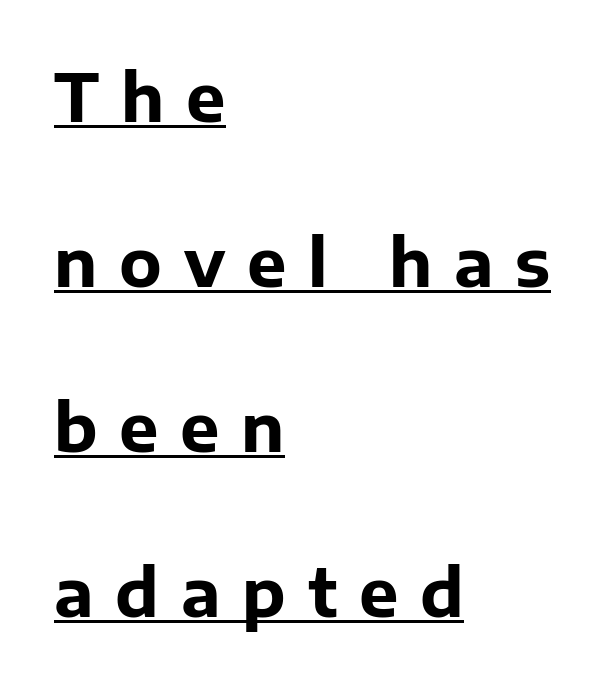
The image shows 66 px bold sans-serif type, upright; set left-aligned, loose line spacing (2.5x), unusually wide letter spacing (+0.33 em), underlined; low stroke contrast and a medium x-height.
